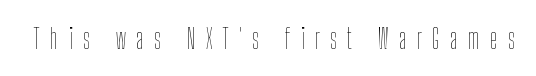
{"italic": "no", "bold": "no", "weight": "thin", "width": "condensed", "stroke_contrast": "low", "x_height": "medium", "monospaced": "no", "underline": "no", "letter_spacing": "wide", "letter_spacing_em": 0.36, "glyph_px": 28}
